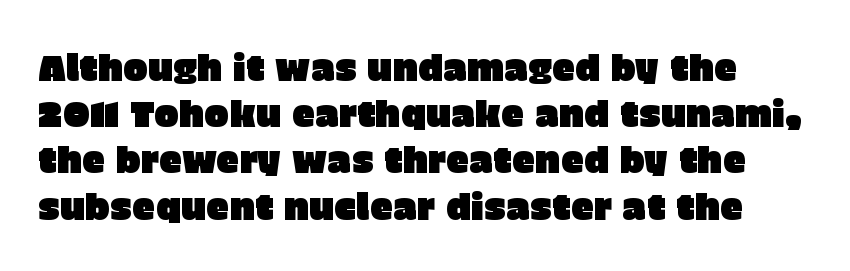
The image shows 37 px sans-serif type, upright; set normal line spacing (1.25x), normal letter spacing, not underlined; low stroke contrast and a large x-height.
